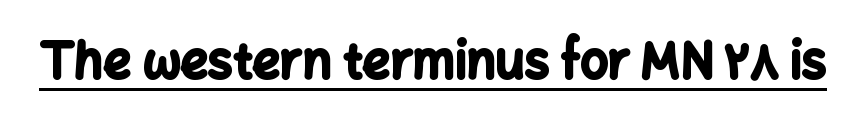
In terms of posture, this sample is upright. Looks like regular typesetting: each glyph gets only the width it needs. A typographer would call this underscored text. The rendering uses a bold face; every stroke is thick and dark. The letters carry no serifs — their stems end cleanly without finishing strokes. What stands out about the letter spacing? Nothing — it is the standard amount.
